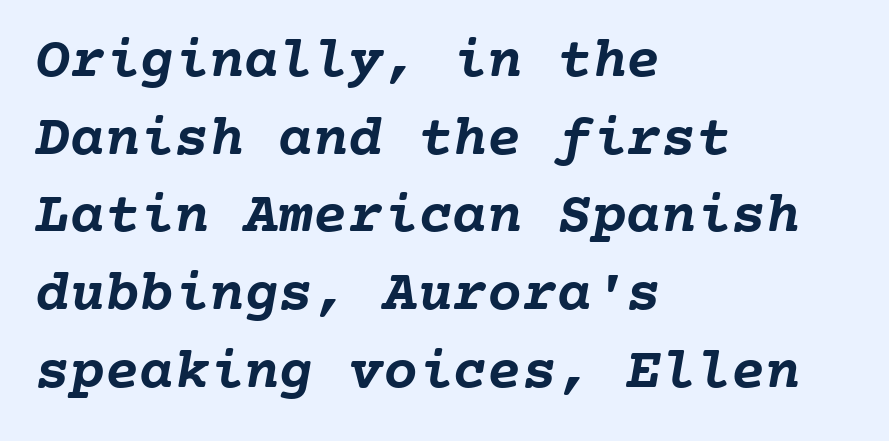
The image shows 58 px semibold type, monospaced; set left-aligned, normal line spacing (1.34x), normal letter spacing, not underlined; low stroke contrast and a medium x-height.
